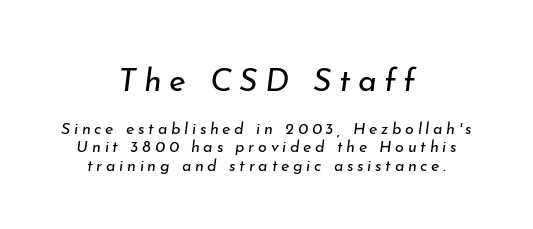
Vertically, the passage feels compressed, each row crowding the next. Glance below the letters and you will spot only blank space. Larger block? The one above; the one below is distinctly smaller. The glyphs look as if they've been sheared to an angle. Stem width sits at or under what a default text font uses. Compared with a flush-left layout, this one balances lines on the center instead.
